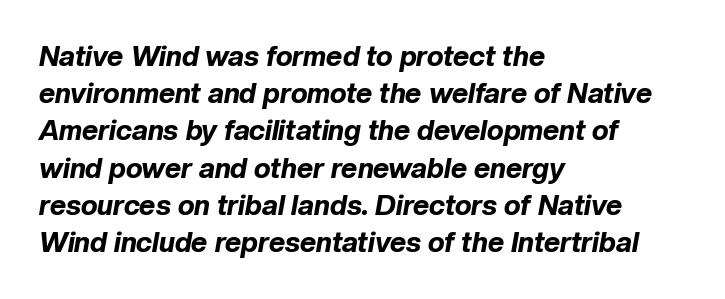
The image shows 28 px bold type, italic (leaning right); set left-aligned, normal line spacing (1.33x), normal letter spacing, not underlined; low stroke contrast and a medium x-height.
